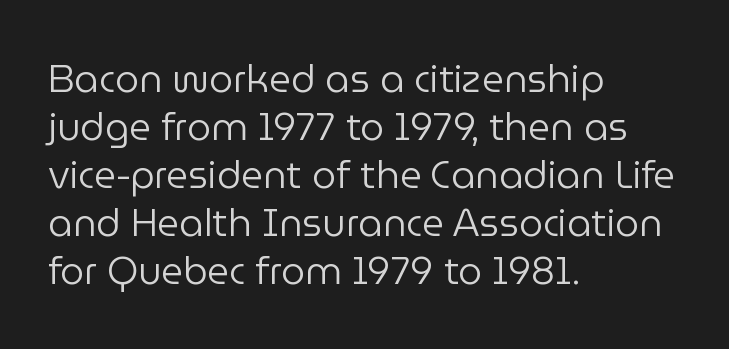
Q: Is the text bold? A: No.
Q: Is the text italic (slanted)? A: No, it is upright.
Q: Is the typeface a serif or a sans-serif typeface? A: Sans-serif.
Q: Is the text underlined? A: No.
Q: How is the paragraph aligned? A: Left-aligned.
Q: Is the spacing between letters normal or unusually wide? A: Normal.
Q: Is the spacing between lines tight, normal or loose? A: Normal.
Q: Width (condensed, normal, or wide)? A: Normal.
Q: Stroke contrast? A: Low.
Q: x-height? A: Medium.
Q: Monospaced? A: No.
